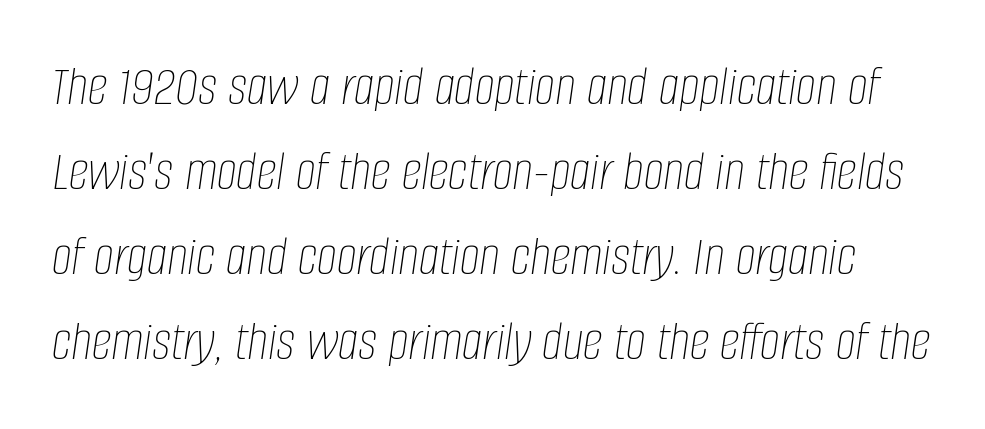
The image shows 57 px thin, condensed type, italic (leaning right); set normal line spacing (1.49x), normal letter spacing, not underlined; low stroke contrast and a large x-height.
